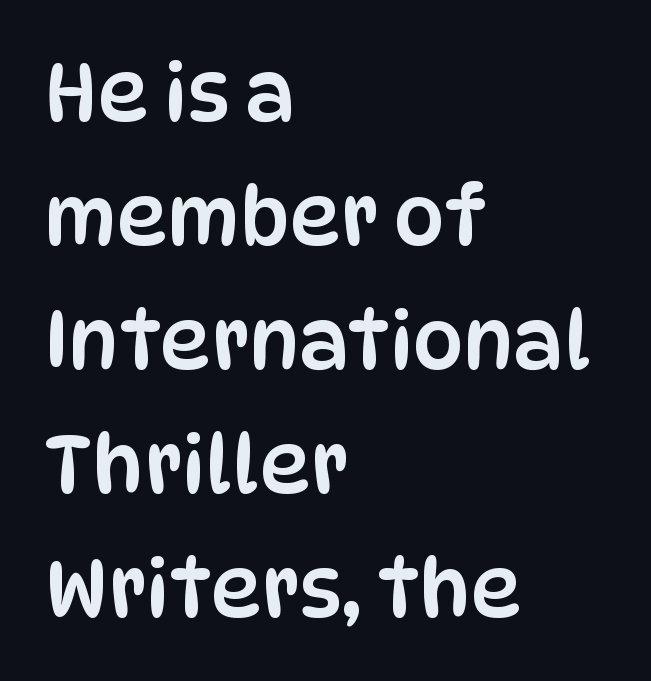
The image shows 80 px condensed sans-serif type, upright; set left-aligned, normal line spacing (1.55x), normal letter spacing, not underlined; low stroke contrast and a large x-height.
